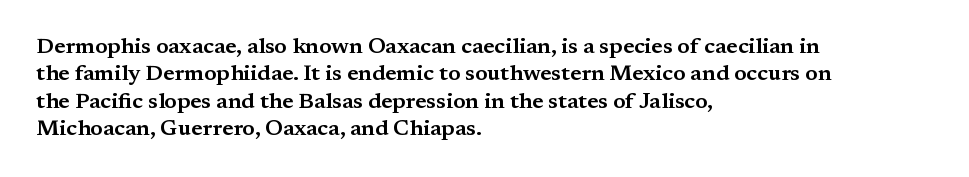
The lines are quadded left. Bare-footed words on every line. Notice how the stems are strictly vertical — no italics here. The gaps between neighbouring characters are ordinary and unremarkable.
